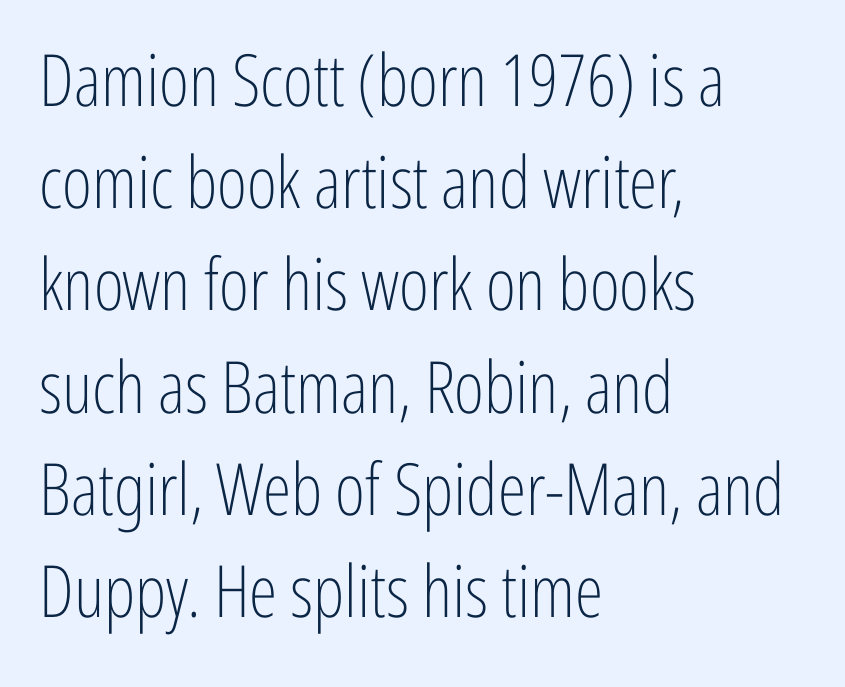
Q: Is the text bold? A: No.
Q: Is the text italic (slanted)? A: No, it is upright.
Q: Is the typeface a serif or a sans-serif typeface? A: Sans-serif.
Q: Is the text underlined? A: No.
Q: How is the paragraph aligned? A: Left-aligned.
Q: Is the spacing between letters normal or unusually wide? A: Normal.
Q: Is the spacing between lines tight, normal or loose? A: Normal.
Q: Width (condensed, normal, or wide)? A: Condensed.
Q: Stroke contrast? A: Low.
Q: x-height? A: Medium.
Q: Monospaced? A: No.
